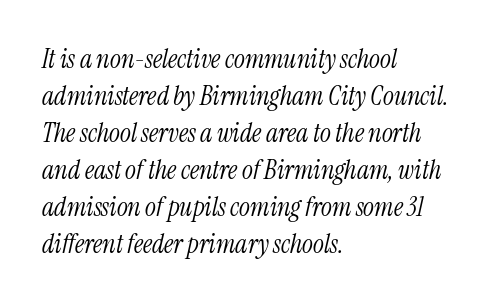
The image shows 26 px text type, italic (leaning right); set left-aligned, normal line spacing (1.42x), normal letter spacing, not underlined.
